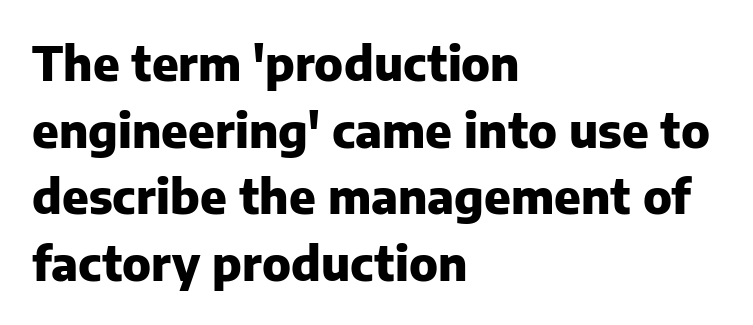
The image shows 47 px heavy sans-serif type, upright; set left-aligned, normal line spacing (1.42x), normal letter spacing, not underlined; low stroke contrast and a medium x-height.
